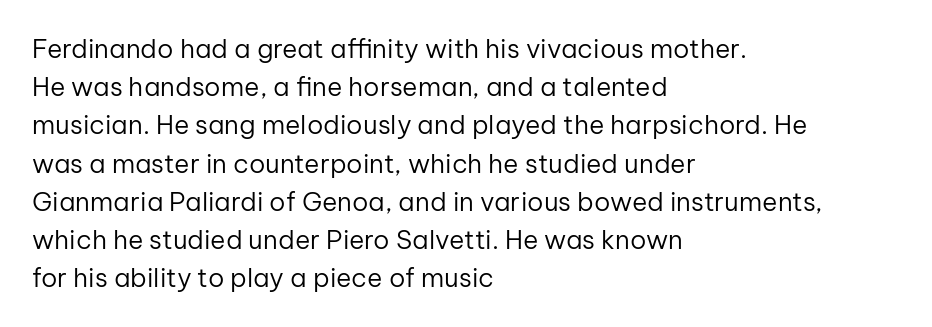
Q: Is the text bold? A: No.
Q: Is the text italic (slanted)? A: No, it is upright.
Q: Is the text underlined? A: No.
Q: How is the paragraph aligned? A: Left-aligned.
Q: Is the spacing between letters normal or unusually wide? A: Normal.
Q: Is the spacing between lines tight, normal or loose? A: Normal.
